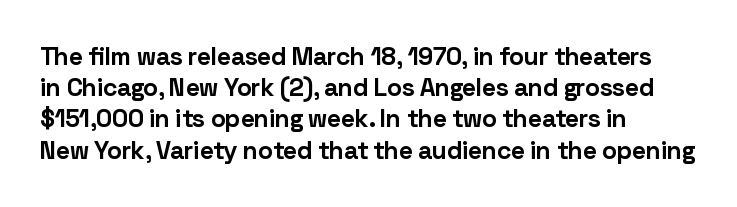
The image shows 25 px bold type, upright; set left-aligned, normal line spacing (1.25x), normal letter spacing, not underlined.
